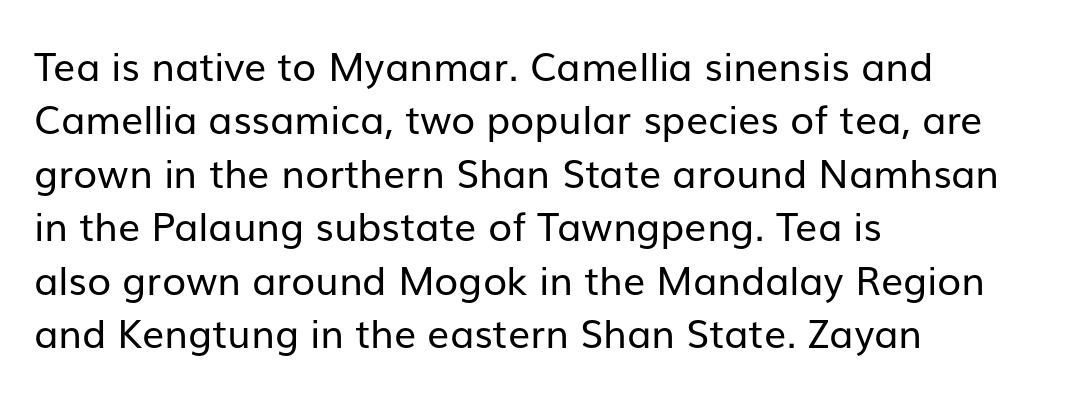
Q: Is the text bold? A: No.
Q: Is the text italic (slanted)? A: No, it is upright.
Q: Is the typeface a serif or a sans-serif typeface? A: Sans-serif.
Q: Is the text underlined? A: No.
Q: How is the paragraph aligned? A: Left-aligned.
Q: Is the spacing between letters normal or unusually wide? A: Normal.
Q: Is the spacing between lines tight, normal or loose? A: Normal.
Q: Width (condensed, normal, or wide)? A: Normal.
Q: Stroke contrast? A: Low.
Q: x-height? A: Medium.
Q: Monospaced? A: No.
